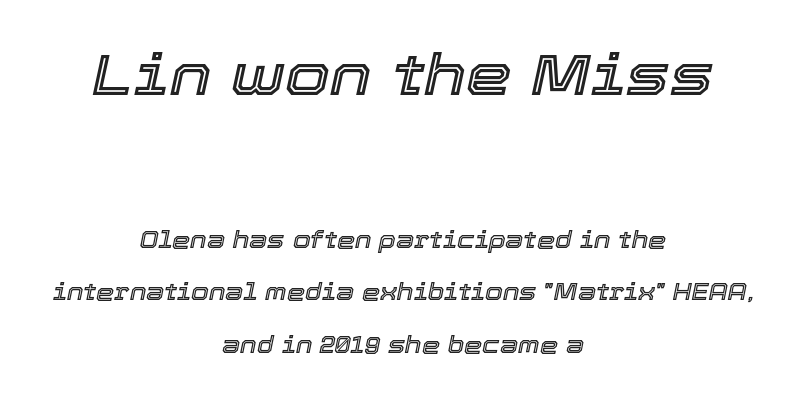
Two sizes are in play, and the larger belongs to the first block. The letters advance in unequal steps, a hallmark of proportional type. Each word holds together tightly as a unit, with standard inter-letter gaps. Compared with ordinary roman type, these characters are visibly tilted.
